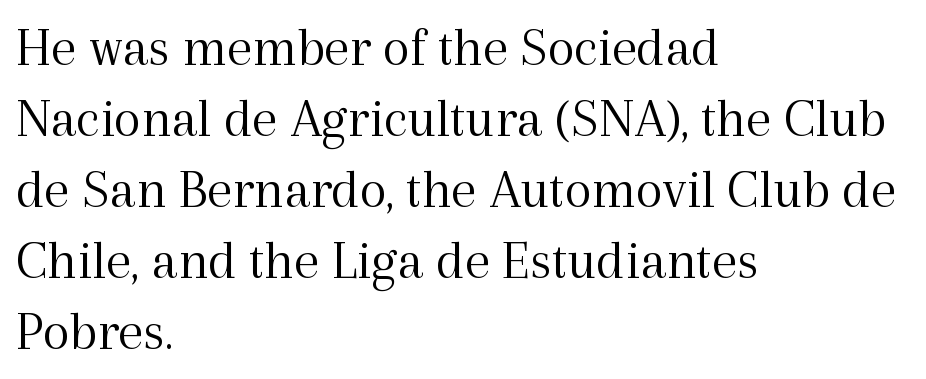
Letters rest on an invisible, unmarked baseline. Typographically, this falls in the serif category. The letterforms sit shoulder to shoulder at normal distance. Characters remain perfectly vertical along every line. Every row of glyphs begins at an identical x-position on the left.
